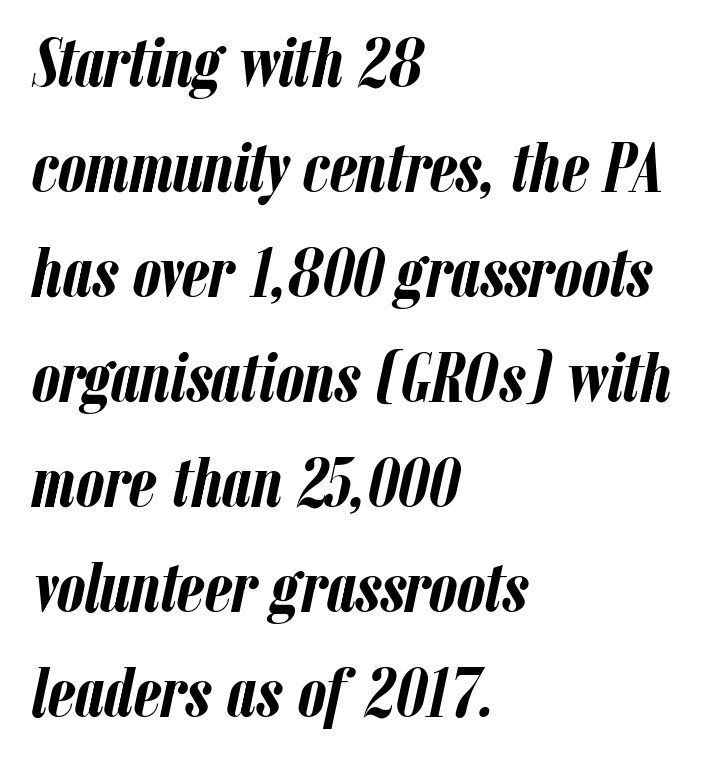
The image shows 71 px semibold, condensed type, italic (leaning right); set left-aligned, normal line spacing (1.48x), normal letter spacing, not underlined; low stroke contrast and a medium x-height.
